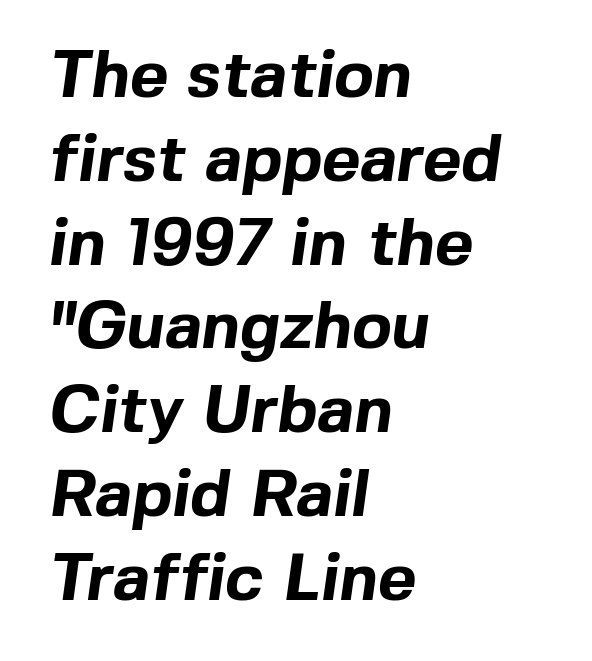
The image shows 66 px bold sans-serif type; set left-aligned, normal line spacing (1.27x), normal letter spacing, not underlined; a medium x-height.
